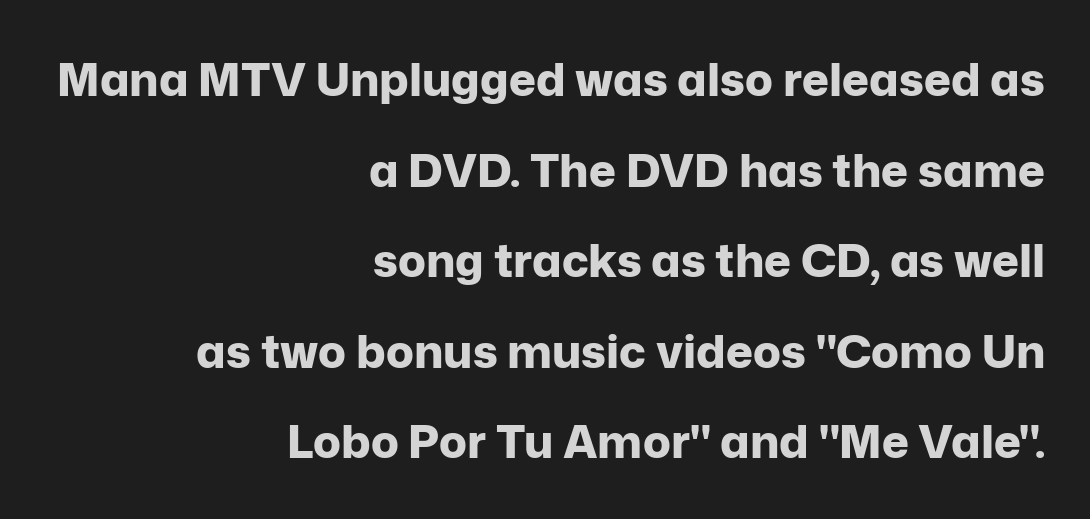
Q: Is the text bold? A: Yes.
Q: Is the text italic (slanted)? A: No, it is upright.
Q: Is the typeface a serif or a sans-serif typeface? A: Sans-serif.
Q: Is the text underlined? A: No.
Q: How is the paragraph aligned? A: Right-aligned.
Q: Is the spacing between letters normal or unusually wide? A: Normal.
Q: Is the spacing between lines tight, normal or loose? A: Loose.
Q: Width (condensed, normal, or wide)? A: Normal.
Q: Stroke contrast? A: Low.
Q: x-height? A: Medium.
Q: Monospaced? A: No.
